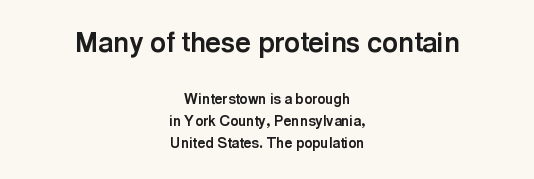
Q: Is the text bold? A: Yes.
Q: Is the text italic (slanted)? A: No, it is upright.
Q: Is the text underlined? A: No.
Q: How is the paragraph aligned? A: Centered.
Q: Is the spacing between letters normal or unusually wide? A: Normal.
Q: Is the spacing between lines tight, normal or loose? A: Normal.
Q: Which block of text is set in a larger size, the first (top) or the second (bottom)? A: The first (top) one.
